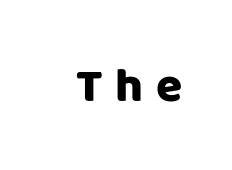
Q: Is the text italic (slanted)? A: No, it is upright.
Q: Is the typeface a serif or a sans-serif typeface? A: Sans-serif.
Q: Is the text underlined? A: No.
Q: Is the spacing between letters normal or unusually wide? A: Unusually wide.
Q: Width (condensed, normal, or wide)? A: Normal.
Q: Stroke contrast? A: Low.
Q: x-height? A: Large.
Q: Monospaced? A: No.
